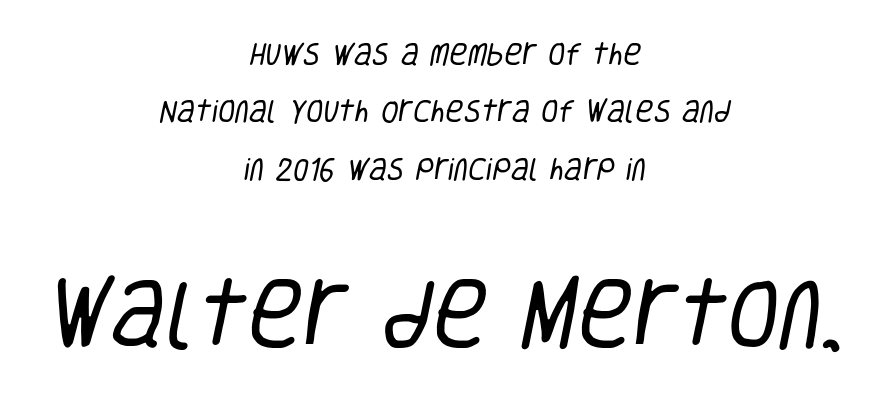
The image shows 76 px regular-weight, condensed sans-serif type; set centered, loose line spacing (2.3x), normal letter spacing, not underlined; the second (bottom) block is 3.04x larger; low stroke contrast and a large x-height.
